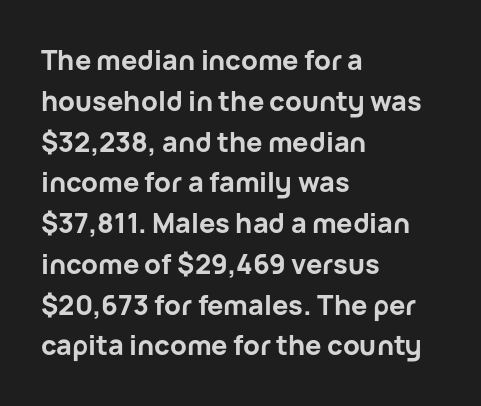
This is the regular roman posture of the typeface. Regarding leading, the lines here are spaced in the standard way. Heft: maximum for text — a bold. The specimen omits any rule beneath the text block's lines.
